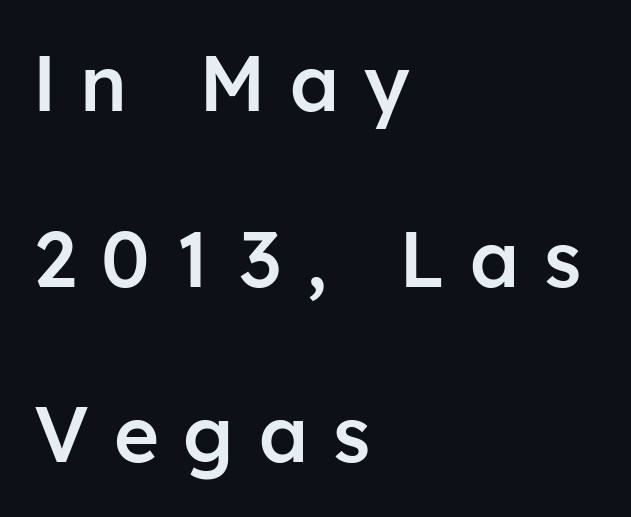
The image shows 77 px semibold sans-serif type, upright; set left-aligned, loose line spacing (2.28x), unusually wide letter spacing (+0.32 em), not underlined; low stroke contrast and a medium x-height.
